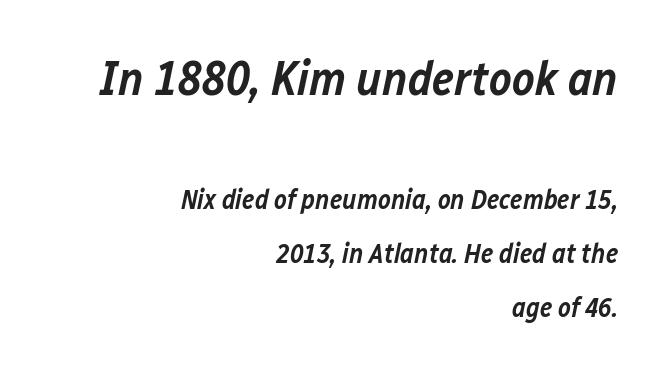
Q: Is the text bold? A: Semi-bold.
Q: Is the text italic (slanted)? A: Yes, it leans right by about 12 degrees.
Q: Is the text underlined? A: No.
Q: How is the paragraph aligned? A: Right-aligned.
Q: Is the spacing between letters normal or unusually wide? A: Normal.
Q: Is the spacing between lines tight, normal or loose? A: Loose.
Q: Which block of text is set in a larger size, the first (top) or the second (bottom)? A: The first (top) one.
Q: Width (condensed, normal, or wide)? A: Normal.
Q: Stroke contrast? A: Low.
Q: x-height? A: Medium.
Q: Monospaced? A: No.
